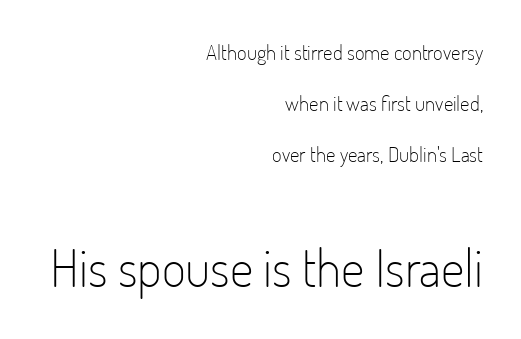
{"serif": "no", "italic": "no", "bold": "no", "weight": "light", "width": "condensed", "stroke_contrast": "low", "x_height": "small", "monospaced": "no", "underline": "no", "align": "right", "line_spacing": "loose", "line_spacing_ratio": 2.44, "letter_spacing": "normal", "letter_spacing_em": 0.0, "larger_block": "second", "size_ratio": 2.48, "glyph_px": 52}
